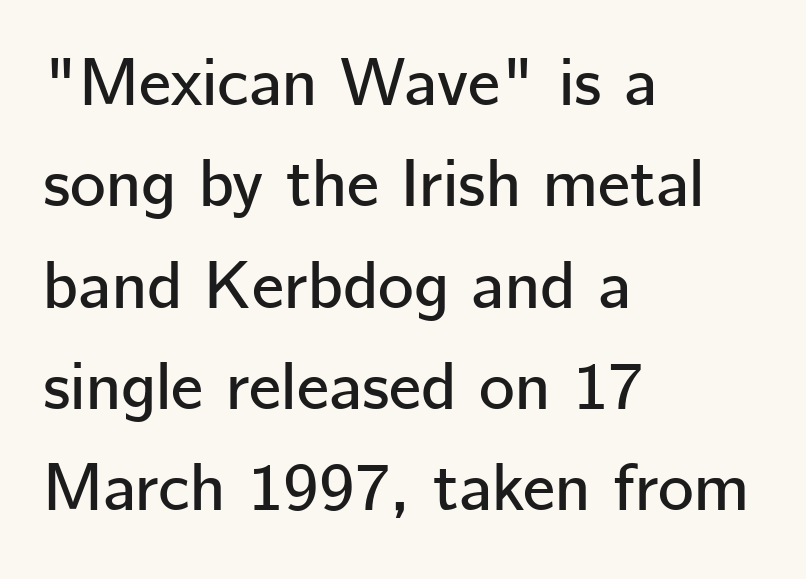
The image shows 68 px sans-serif type, upright; set left-aligned, normal line spacing (1.49x), normal letter spacing, not underlined; low stroke contrast and a medium x-height.
